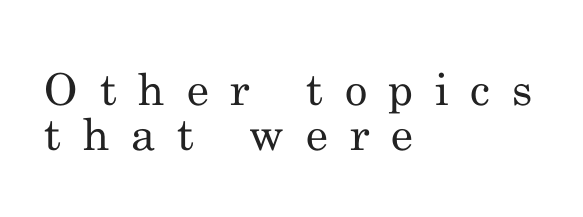
Type style note: has serifs. Do the characters align in a grid? No, the font is proportional. The strip under each line holds only bare page. A roman cut, with each character standing at attention.
